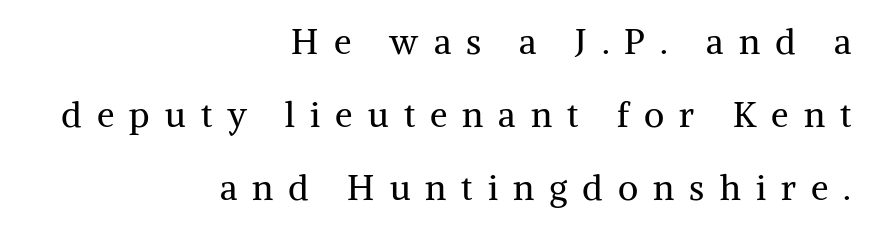
A student would call this right alignment; a typographer would say flush right, rag left. The string is rendered with underlining switched off. These lines were composed using upright roman letters. The face used here is rendered with a markedly widened letterfit.
